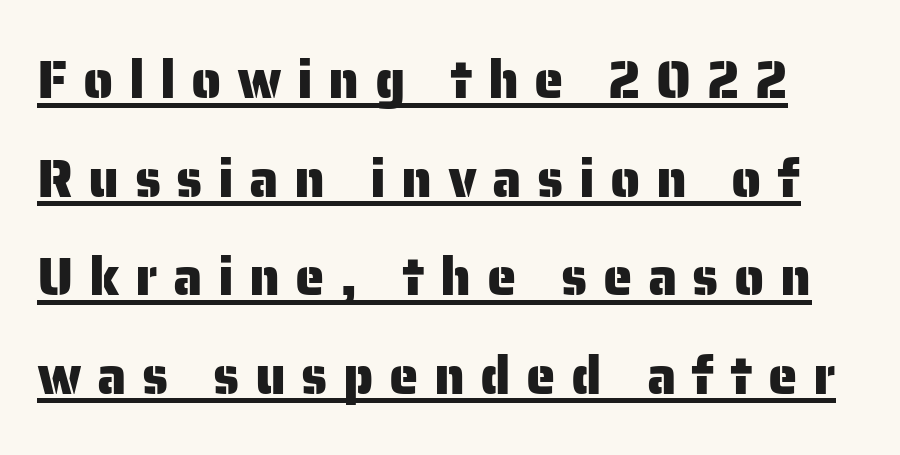
Q: Is the text italic (slanted)? A: No, it is upright.
Q: Is the typeface a serif or a sans-serif typeface? A: Sans-serif.
Q: Is the text underlined? A: Yes.
Q: Is the spacing between letters normal or unusually wide? A: Unusually wide.
Q: Width (condensed, normal, or wide)? A: Normal.
Q: Stroke contrast? A: Low.
Q: x-height? A: Medium.
Q: Monospaced? A: No.
